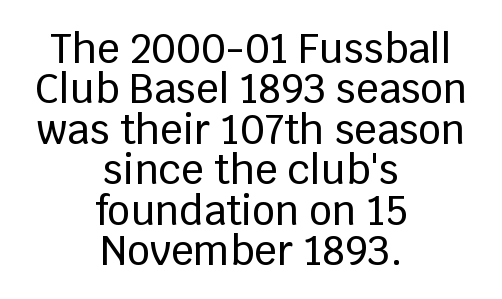
Q: Is the text italic (slanted)? A: No, it is upright.
Q: Is the typeface a serif or a sans-serif typeface? A: Sans-serif.
Q: Is the text underlined? A: No.
Q: How is the paragraph aligned? A: Centered.
Q: Is the spacing between letters normal or unusually wide? A: Normal.
Q: Is the spacing between lines tight, normal or loose? A: Tight.
Q: Width (condensed, normal, or wide)? A: Normal.
Q: Stroke contrast? A: Low.
Q: x-height? A: Large.
Q: Monospaced? A: No.
